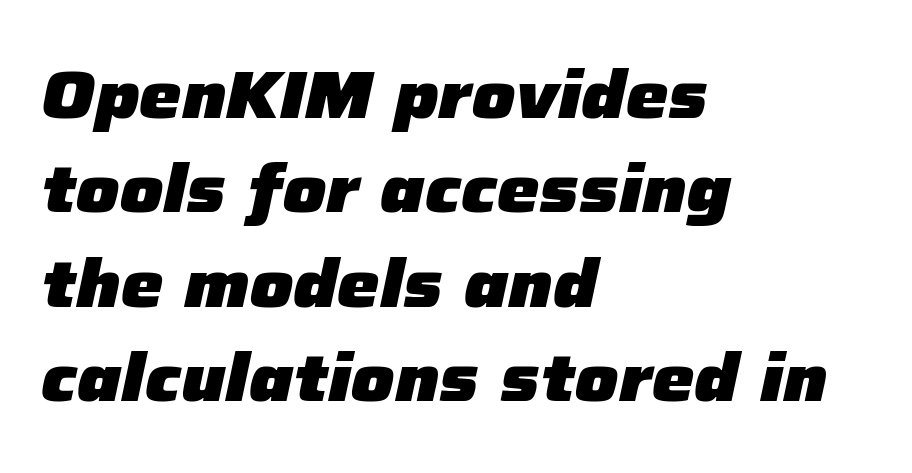
{"italic": "yes", "lean": "right", "slant_degrees": 12, "bold": "yes", "weight": "heavy", "width": "normal", "stroke_contrast": "low", "x_height": "medium", "monospaced": "no", "underline": "no", "align": "left", "line_spacing": "normal", "line_spacing_ratio": 1.41, "letter_spacing": "normal", "letter_spacing_em": 0.0, "glyph_px": 67}
